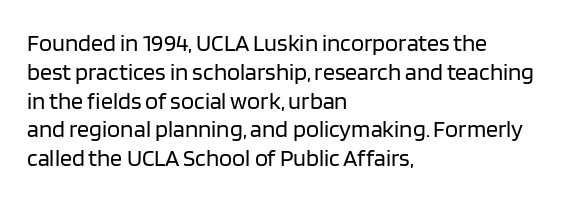
{"italic": "no", "bold": "no", "underline": "no", "align": "left", "line_spacing_ratio": 1.2, "letter_spacing": "normal", "letter_spacing_em": 0.0, "glyph_px": 24}
